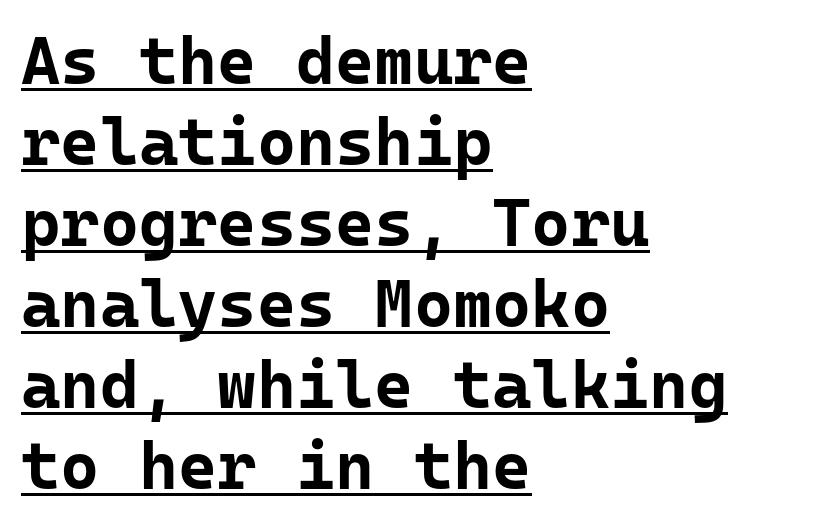
Do the letters lean? They stand straight. Has an underline been added? It has. Visually the block forms a straight wall on the left and a jagged coastline on the right. Stroke thickness is high; the sample reads as a true bold. The text was rendered using a sans face with plain stroke endings.
